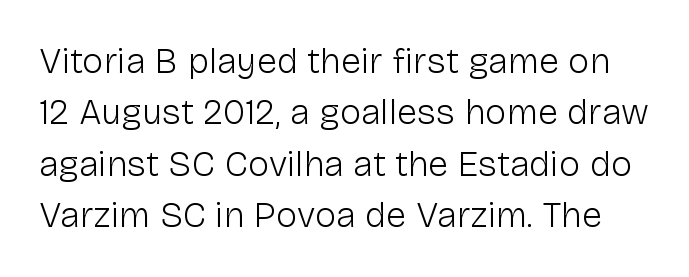
The image shows 36 px light sans-serif type, upright; set normal line spacing (1.43x), normal letter spacing, not underlined; low stroke contrast and a medium x-height.
